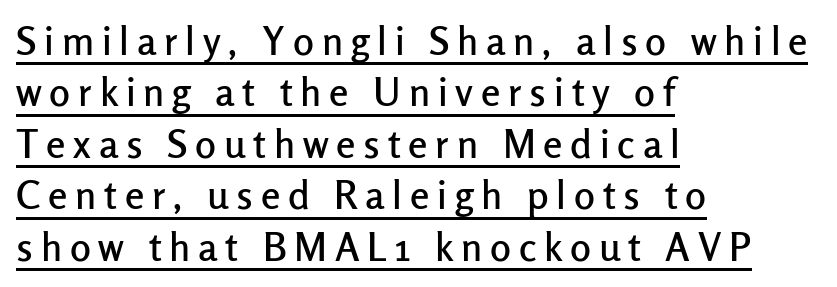
{"serif": "no", "italic": "no", "width": "normal", "stroke_contrast": "low", "x_height": "medium", "monospaced": "no", "underline": "yes", "align": "left", "line_spacing": "normal", "line_spacing_ratio": 1.32, "letter_spacing": "wide", "letter_spacing_em": 0.2, "glyph_px": 39}
